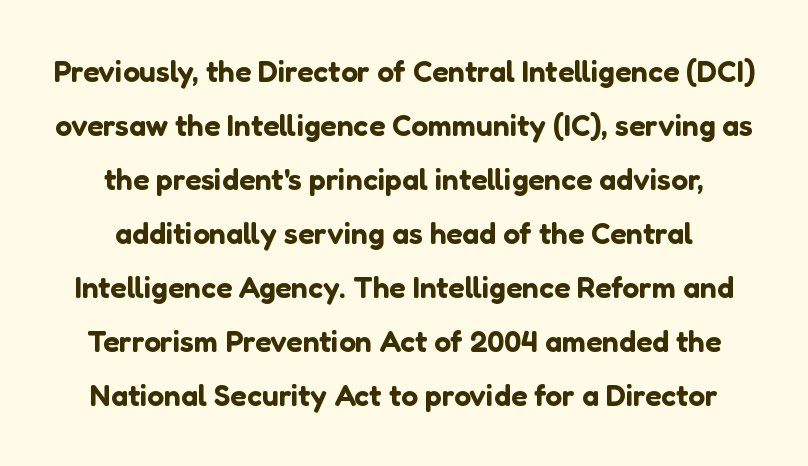
The image shows 30 px sans-serif type, upright; set line spacing 1.8x, normal letter spacing, not underlined; low stroke contrast and a medium x-height.
